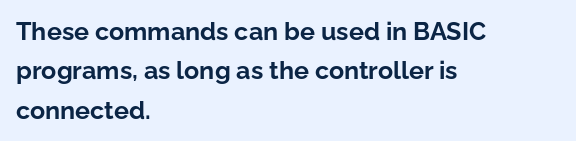
The image shows 25 px bold type, upright; set left-aligned, normal line spacing (1.58x), normal letter spacing, not underlined.
